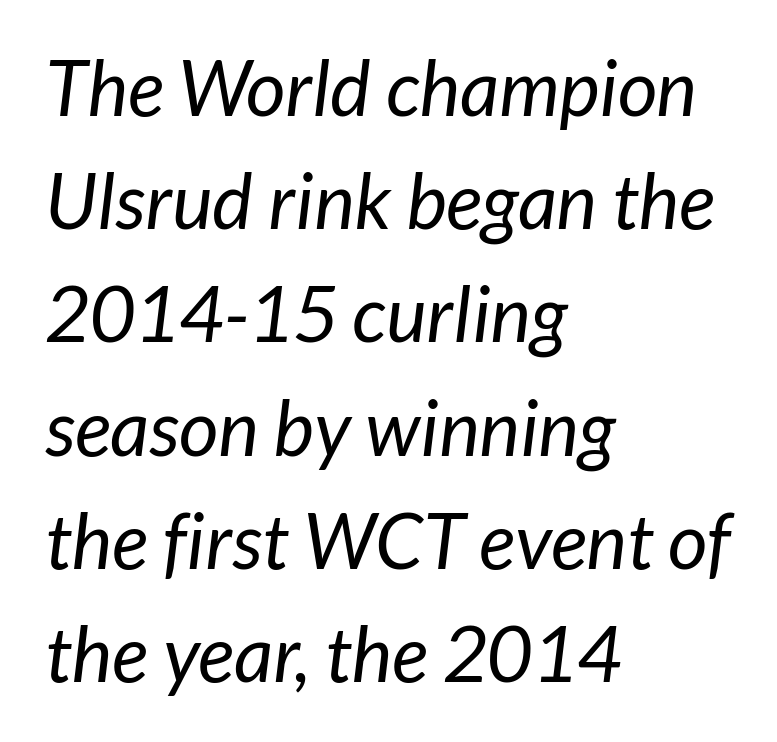
Q: Is the text bold? A: No.
Q: Is the typeface a serif or a sans-serif typeface? A: Sans-serif.
Q: Is the text underlined? A: No.
Q: How is the paragraph aligned? A: Left-aligned.
Q: Is the spacing between letters normal or unusually wide? A: Normal.
Q: Is the spacing between lines tight, normal or loose? A: Normal.
Q: Width (condensed, normal, or wide)? A: Normal.
Q: Stroke contrast? A: Low.
Q: x-height? A: Medium.
Q: Monospaced? A: No.
